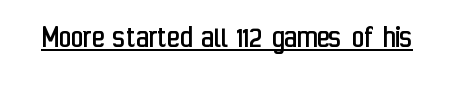
{"serif": "no", "italic": "no", "bold": "no", "weight": "regular", "width": "condensed", "stroke_contrast": "low", "x_height": "medium", "monospaced": "no", "underline": "yes", "letter_spacing": "normal", "letter_spacing_em": 0.0, "glyph_px": 34}
